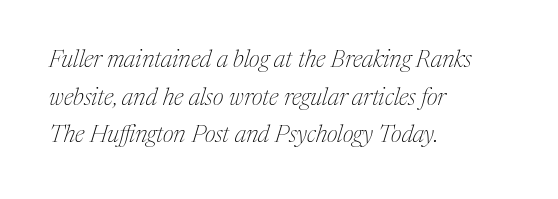
The image shows 24 px text type, italic (leaning right); set left-aligned, normal line spacing (1.57x), normal letter spacing, not underlined.
